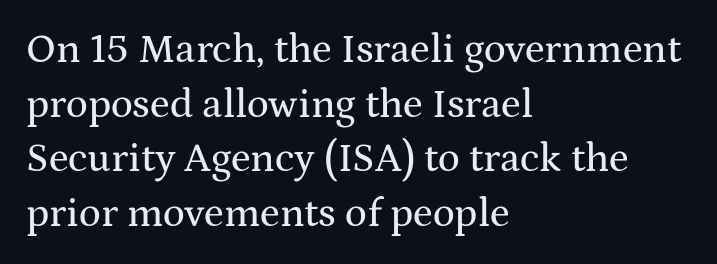
Every character sits straight up, as roman type does. Letters rest on an invisible, unmarked baseline. A typesetter would call this leading conventional body-copy spacing. Letter spacing: default.
